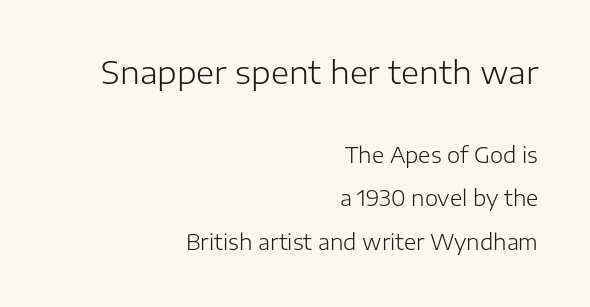
Q: Is the text bold? A: No.
Q: Is the text italic (slanted)? A: No, it is upright.
Q: Is the typeface a serif or a sans-serif typeface? A: Sans-serif.
Q: Is the text underlined? A: No.
Q: How is the paragraph aligned? A: Right-aligned.
Q: Is the spacing between letters normal or unusually wide? A: Normal.
Q: Is the spacing between lines tight, normal or loose? A: Loose.
Q: Which block of text is set in a larger size, the first (top) or the second (bottom)? A: The first (top) one.
Q: Width (condensed, normal, or wide)? A: Normal.
Q: Stroke contrast? A: Low.
Q: x-height? A: Medium.
Q: Monospaced? A: No.
